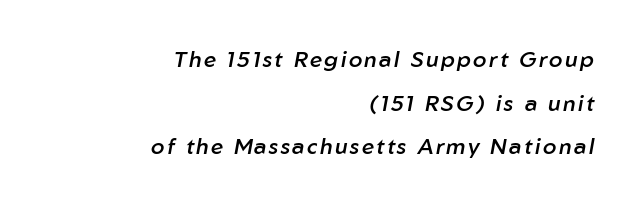
Q: Is the text bold? A: Semi-bold.
Q: Is the text italic (slanted)? A: Yes, it leans right by about 10 degrees.
Q: Is the text underlined? A: No.
Q: How is the paragraph aligned? A: Right-aligned.
Q: Is the spacing between lines tight, normal or loose? A: Loose.
